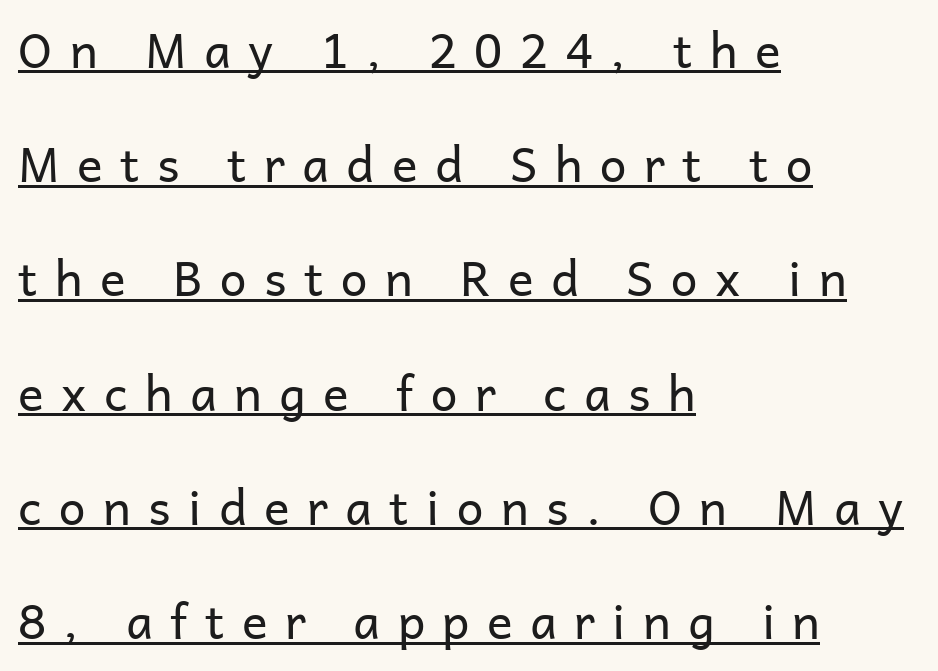
{"serif": "no", "italic": "no", "bold": "no", "weight": "regular", "width": "normal", "stroke_contrast": "low", "x_height": "medium", "monospaced": "no", "underline": "yes", "align": "left", "line_spacing": "loose", "line_spacing_ratio": 2.38, "letter_spacing": "wide", "letter_spacing_em": 0.36, "glyph_px": 48}
